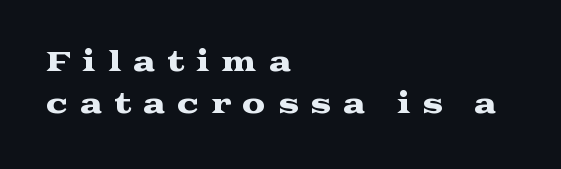
{"italic": "no", "underline": "no", "align": "left", "line_spacing": "normal", "line_spacing_ratio": 1.62, "letter_spacing": "wide", "letter_spacing_em": 0.45, "glyph_px": 26}
